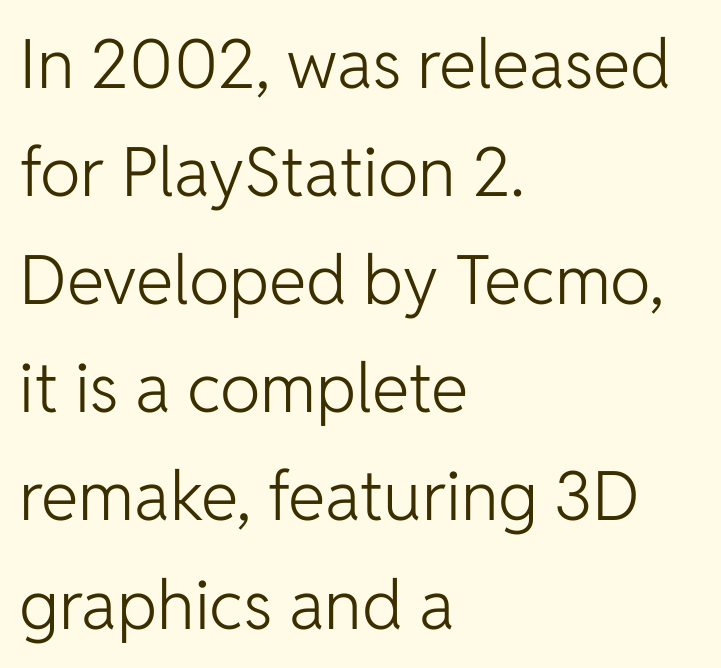
Q: Is the text bold? A: No.
Q: Is the text italic (slanted)? A: No, it is upright.
Q: Is the typeface a serif or a sans-serif typeface? A: Sans-serif.
Q: Is the text underlined? A: No.
Q: How is the paragraph aligned? A: Left-aligned.
Q: Is the spacing between letters normal or unusually wide? A: Normal.
Q: Is the spacing between lines tight, normal or loose? A: Normal.
Q: Width (condensed, normal, or wide)? A: Normal.
Q: Stroke contrast? A: Low.
Q: x-height? A: Medium.
Q: Monospaced? A: No.
